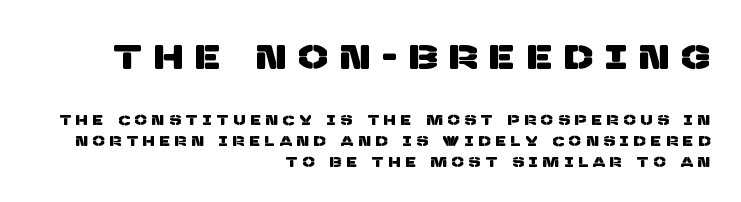
{"serif": "no", "width": "normal", "stroke_contrast": "low", "x_height": "large", "monospaced": "no", "underline": "no", "align": "right", "line_spacing": "normal", "line_spacing_ratio": 1.5, "letter_spacing": "wide", "letter_spacing_em": 0.39, "larger_block": "first", "size_ratio": 2.43, "glyph_px": 34}
